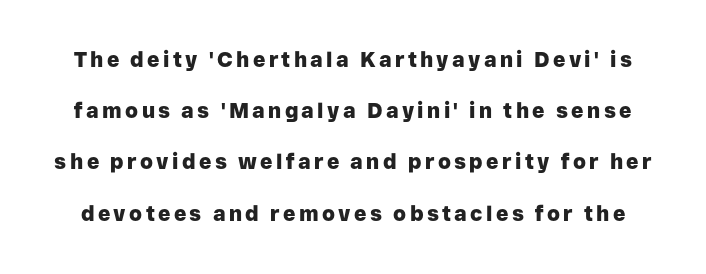
The vertical gap from one line to the next is large. When letters stand straight like this, we call the style roman or upright. The zone under the glyphs is completely vacant. Set as a true bold cut, around the 700 mark.
